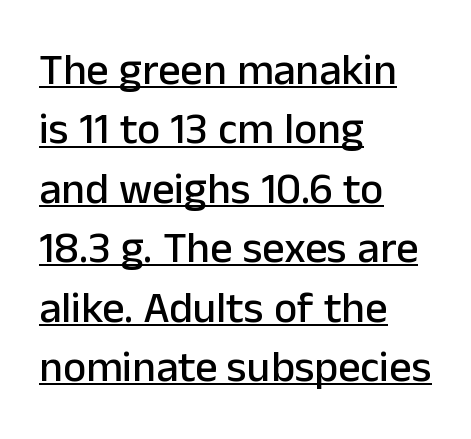
The image shows 44 px sans-serif type, upright; set left-aligned, normal line spacing (1.35x), normal letter spacing, underlined; low stroke contrast and a medium x-height.
